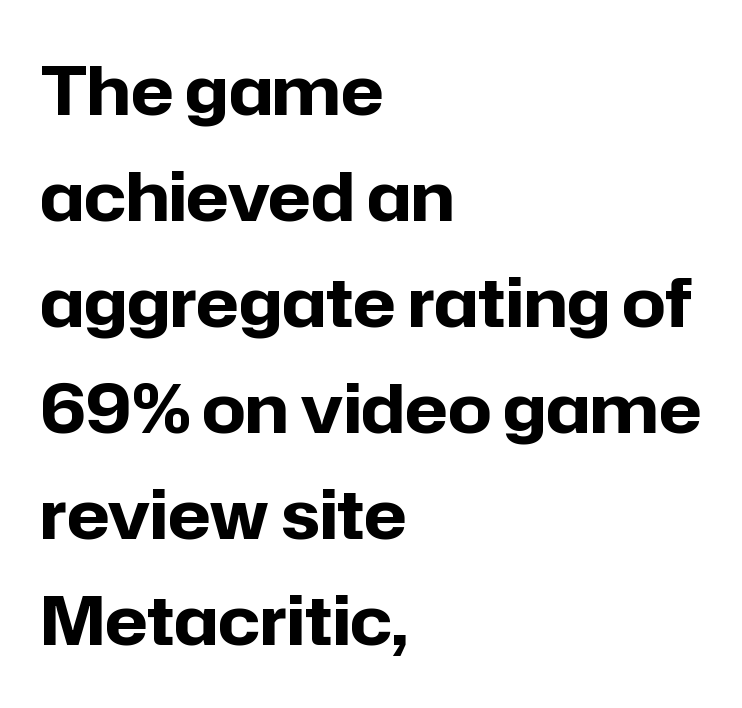
Q: Is the text bold? A: Yes.
Q: Is the text italic (slanted)? A: No, it is upright.
Q: Is the typeface a serif or a sans-serif typeface? A: Sans-serif.
Q: Is the text underlined? A: No.
Q: How is the paragraph aligned? A: Left-aligned.
Q: Is the spacing between letters normal or unusually wide? A: Normal.
Q: Is the spacing between lines tight, normal or loose? A: Normal.
Q: Width (condensed, normal, or wide)? A: Normal.
Q: Stroke contrast? A: Low.
Q: x-height? A: Medium.
Q: Monospaced? A: No.
